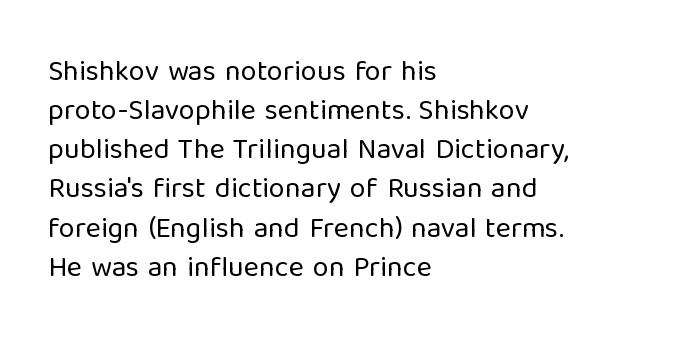
Q: Is the text bold? A: No.
Q: Is the text italic (slanted)? A: No, it is upright.
Q: Is the typeface a serif or a sans-serif typeface? A: Sans-serif.
Q: Is the text underlined? A: No.
Q: How is the paragraph aligned? A: Left-aligned.
Q: Is the spacing between letters normal or unusually wide? A: Normal.
Q: Is the spacing between lines tight, normal or loose? A: Normal.
Q: Width (condensed, normal, or wide)? A: Normal.
Q: Stroke contrast? A: Low.
Q: x-height? A: Medium.
Q: Monospaced? A: No.
